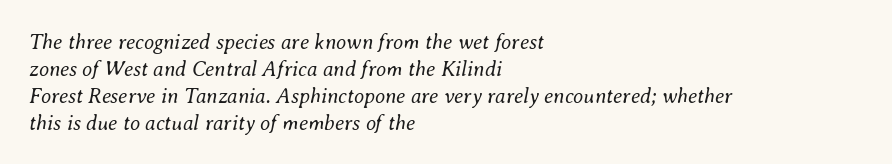
Type without underlining. Leftover space on each line is placed entirely after the last word. Rendered with sloped, italic letterforms. The letters look calm and open, with moderate or lighter stems.
